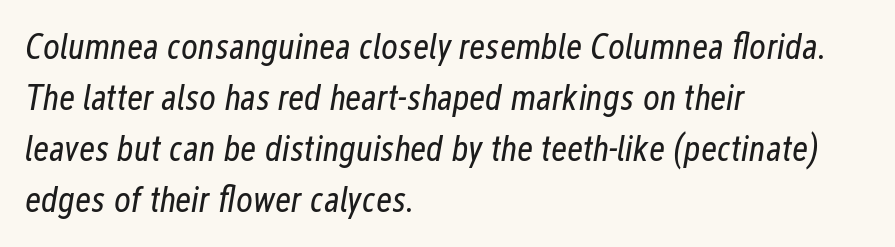
{"italic": "yes", "lean": "right", "slant_degrees": 12, "bold": "no", "weight": "regular", "width": "condensed", "stroke_contrast": "low", "x_height": "medium", "monospaced": "no", "underline": "no", "align": "left", "line_spacing": "normal", "line_spacing_ratio": 1.42, "letter_spacing": "normal", "letter_spacing_em": 0.0, "glyph_px": 36}
